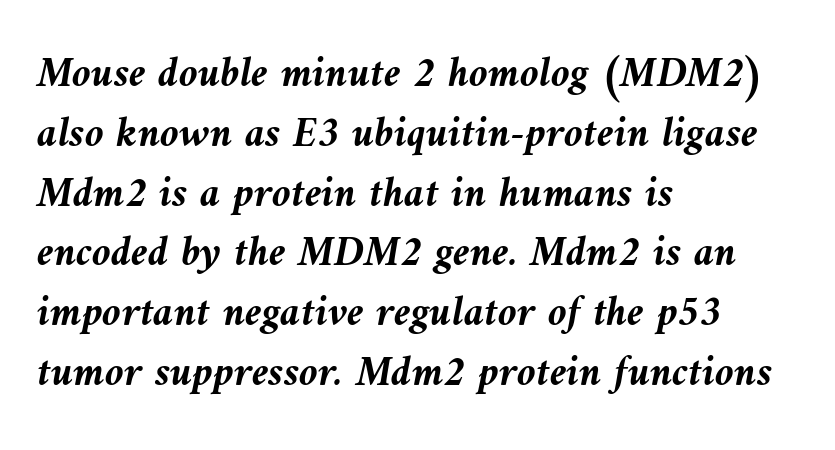
Horizontal alignment here is leftward, the default for most running prose. This sample has the flowing, uneven cadence of proportional lettering. Nobody drew a line under any word here. The type is set solid horizontally, with unmodified tracking.
